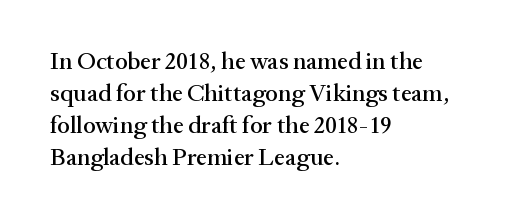
The image shows 24 px text type, upright; set left-aligned, normal line spacing (1.34x), normal letter spacing, not underlined.
